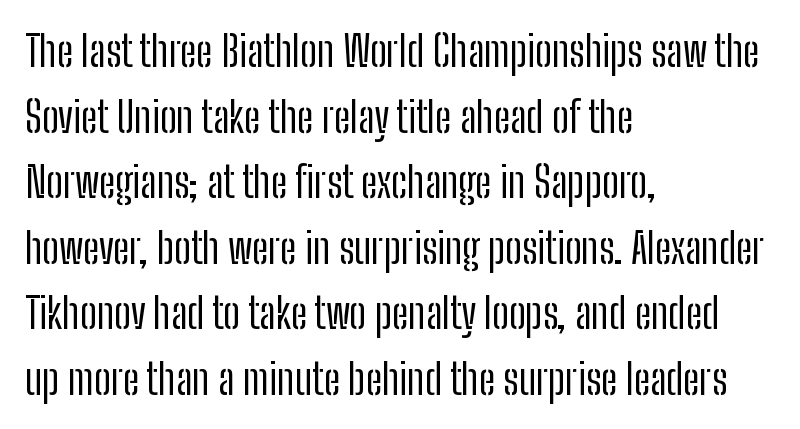
{"serif": "no", "italic": "no", "bold": "no", "weight": "regular", "width": "condensed", "stroke_contrast": "low", "x_height": "medium", "monospaced": "no", "underline": "no", "align": "left", "line_spacing": "normal", "line_spacing_ratio": 1.56, "letter_spacing": "normal", "letter_spacing_em": 0.0, "glyph_px": 42}
